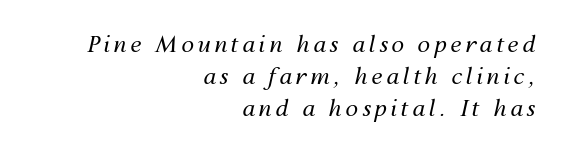
{"italic": "yes", "lean": "right", "slant_degrees": 12, "bold": "no", "underline": "no", "align": "right", "line_spacing": "normal", "line_spacing_ratio": 1.4, "glyph_px": 23}
